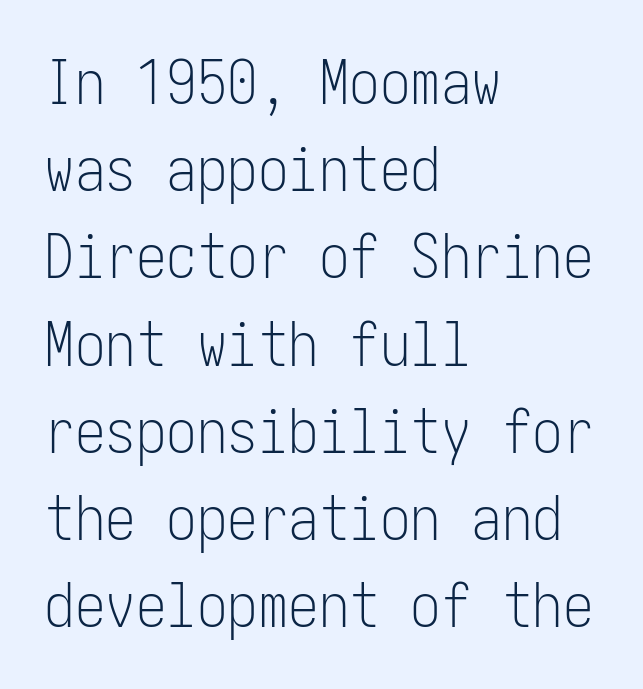
The vertical gap from one line to the next is medium. These lines are set flush left with a ragged right edge. Glyph-to-glyph distance matches everyday printed text. The foot of each line stays bare and open.
